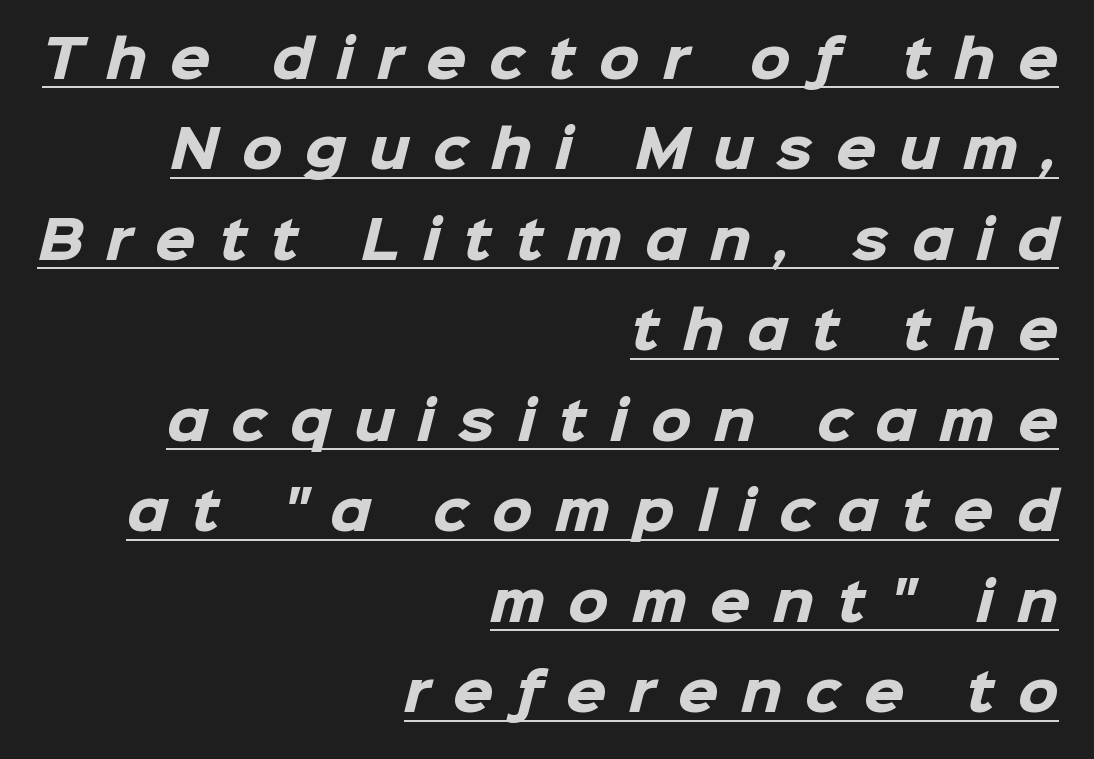
Q: Is the text bold? A: Yes.
Q: Is the typeface a serif or a sans-serif typeface? A: Sans-serif.
Q: Is the text underlined? A: Yes.
Q: How is the paragraph aligned? A: Right-aligned.
Q: Is the spacing between letters normal or unusually wide? A: Unusually wide.
Q: Width (condensed, normal, or wide)? A: Normal.
Q: Stroke contrast? A: Low.
Q: x-height? A: Medium.
Q: Monospaced? A: No.
